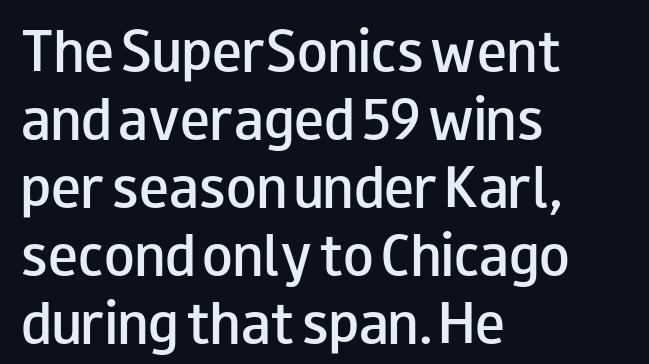
The image shows 50 px semibold, wide sans-serif type, upright; set left-aligned, normal line spacing (1.36x), normal letter spacing, not underlined; low stroke contrast and a small x-height.
